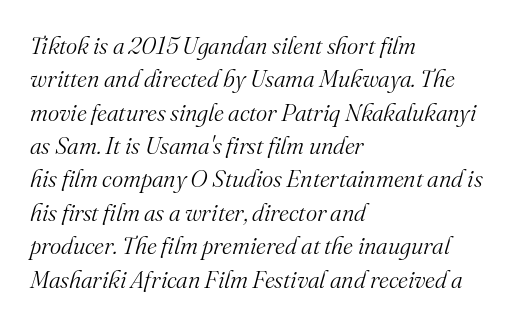
A bare baseline throughout the passage. Leading: standard. Posture: slanted. Caption: multi-line text, flush left, ragged right.
